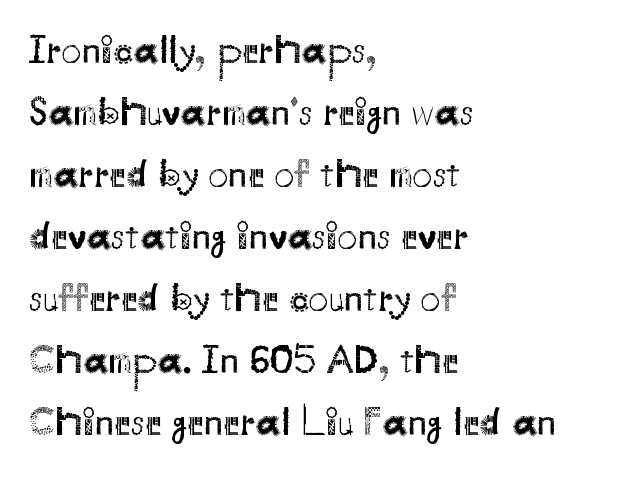
The image shows 40 px regular-weight sans-serif type, upright; set left-aligned, normal line spacing (1.55x), normal letter spacing, not underlined; medium stroke contrast and a small x-height.
